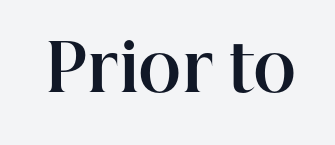
The image shows 66 px bold serif type, upright; set normal letter spacing, not underlined; high stroke contrast and a medium x-height.
